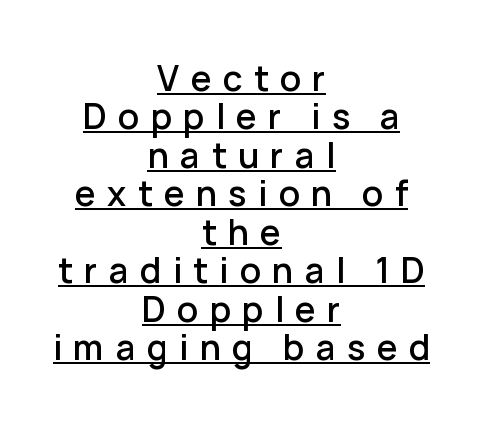
The image shows 35 px sans-serif type, upright; set centered, tight line spacing (1.1x), unusually wide letter spacing (+0.32 em), underlined; low stroke contrast and a medium x-height.
